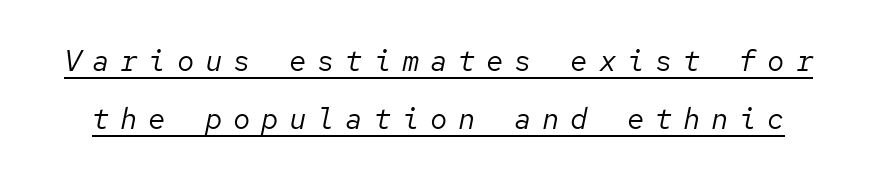
{"italic": "yes", "lean": "right", "slant_degrees": 12, "bold": "no", "weight": "regular", "width": "normal", "stroke_contrast": "low", "x_height": "medium", "monospaced": "yes", "underline": "yes", "line_spacing": "loose", "line_spacing_ratio": 1.99, "letter_spacing": "wide", "letter_spacing_em": 0.37, "glyph_px": 29}
